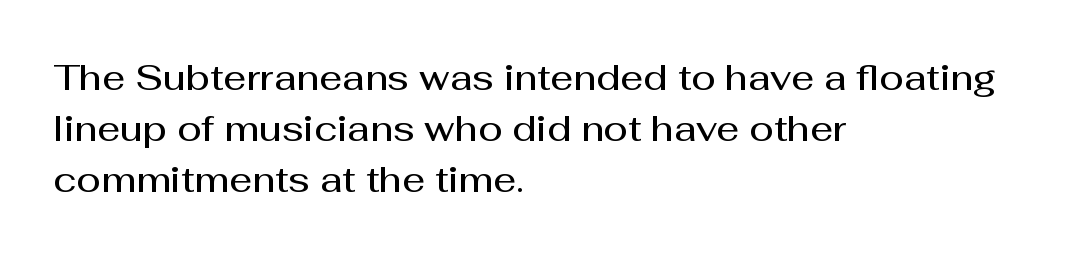
The image shows 36 px semibold sans-serif type, upright; set left-aligned, normal line spacing (1.41x), normal letter spacing, not underlined; medium stroke contrast and a medium x-height.
